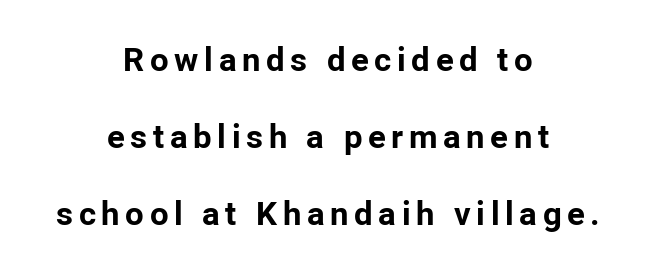
Q: Is the text bold? A: Yes.
Q: Is the text italic (slanted)? A: No, it is upright.
Q: Is the typeface a serif or a sans-serif typeface? A: Sans-serif.
Q: Is the text underlined? A: No.
Q: How is the paragraph aligned? A: Centered.
Q: Is the spacing between lines tight, normal or loose? A: Loose.
Q: Width (condensed, normal, or wide)? A: Normal.
Q: Stroke contrast? A: Low.
Q: x-height? A: Medium.
Q: Monospaced? A: No.
